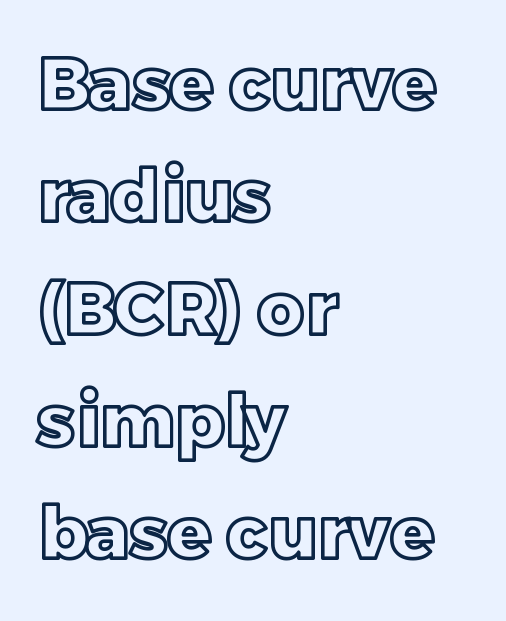
{"italic": "no", "width": "normal", "x_height": "large", "monospaced": "no", "underline": "no", "align": "left", "line_spacing": "normal", "line_spacing_ratio": 1.56, "letter_spacing": "normal", "letter_spacing_em": 0.0, "glyph_px": 72}
